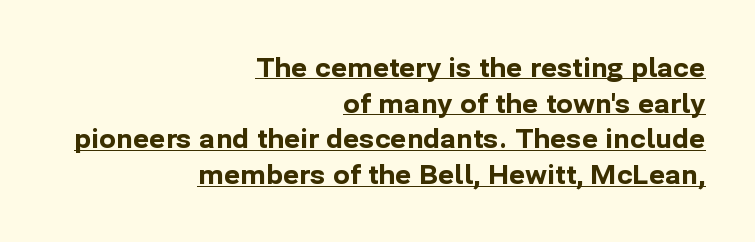
{"italic": "no", "bold": "yes", "underline": "yes", "align": "right", "line_spacing": "normal", "line_spacing_ratio": 1.43, "letter_spacing": "normal", "letter_spacing_em": 0.0, "glyph_px": 25}
